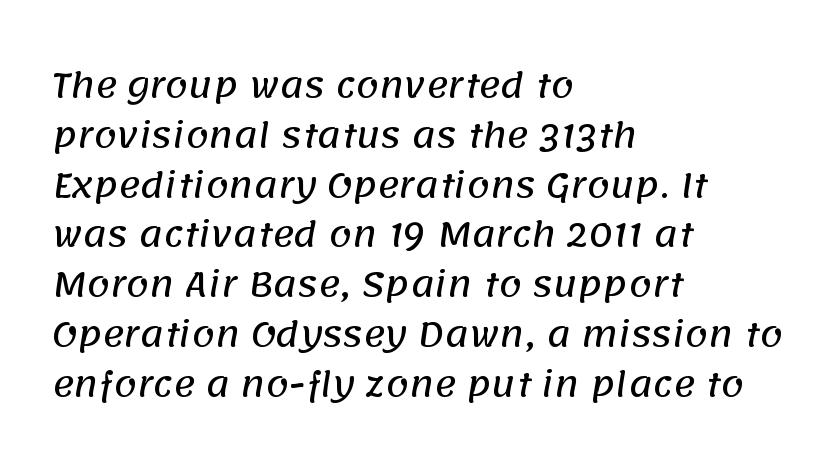
Q: Is the typeface a serif or a sans-serif typeface? A: Sans-serif.
Q: Is the text underlined? A: No.
Q: How is the paragraph aligned? A: Left-aligned.
Q: Is the spacing between letters normal or unusually wide? A: Normal.
Q: Is the spacing between lines tight, normal or loose? A: Normal.
Q: Width (condensed, normal, or wide)? A: Normal.
Q: Stroke contrast? A: Low.
Q: x-height? A: Large.
Q: Monospaced? A: No.
